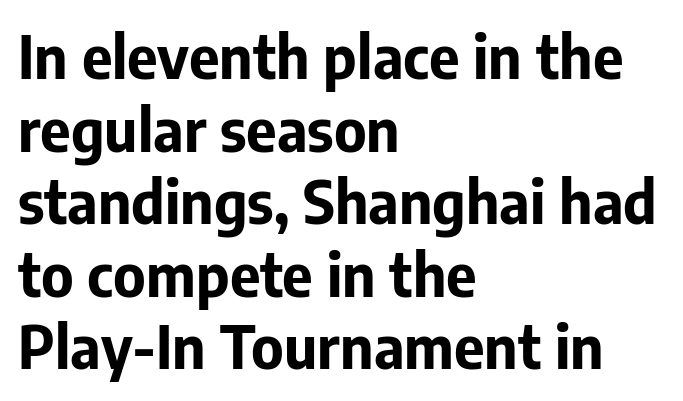
Here the glyphs are tracked normally, forming tight word shapes. Does the lettering tilt? It doesn't — this is upright. This sample uses a sans-serif face. Here the designer chose a conventional face with non-uniform glyph widths. Plenty of ink on the page — the face is bold. Words float on clear page, feet unadorned.
